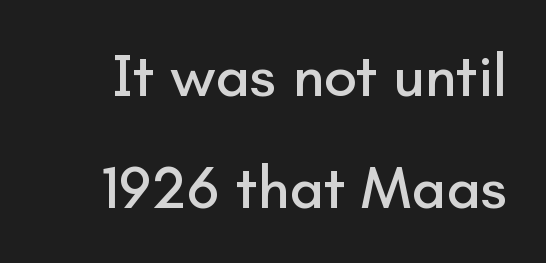
Q: Is the text italic (slanted)? A: No, it is upright.
Q: Is the typeface a serif or a sans-serif typeface? A: Sans-serif.
Q: Is the text underlined? A: No.
Q: Is the spacing between letters normal or unusually wide? A: Normal.
Q: Width (condensed, normal, or wide)? A: Normal.
Q: Stroke contrast? A: Low.
Q: x-height? A: Small.
Q: Monospaced? A: No.
